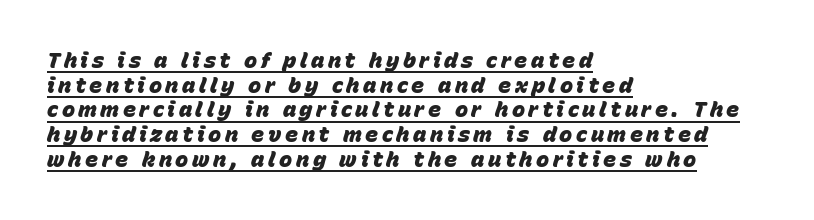
Q: Is the text bold? A: Yes.
Q: Is the text italic (slanted)? A: Yes, it leans right by about 15 degrees.
Q: Is the text underlined? A: Yes.
Q: How is the paragraph aligned? A: Left-aligned.
Q: Is the spacing between lines tight, normal or loose? A: Tight.
